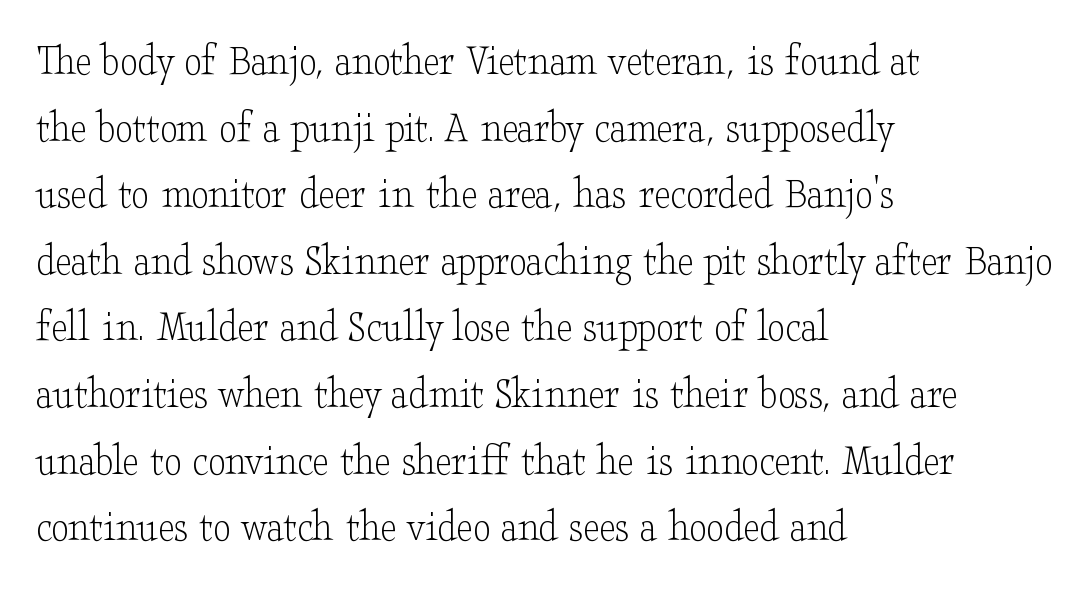
Q: Is the text bold? A: No.
Q: Is the text italic (slanted)? A: No, it is upright.
Q: Is the typeface a serif or a sans-serif typeface? A: Serif.
Q: Is the text underlined? A: No.
Q: How is the paragraph aligned? A: Left-aligned.
Q: Is the spacing between letters normal or unusually wide? A: Normal.
Q: Is the spacing between lines tight, normal or loose? A: Normal.
Q: Width (condensed, normal, or wide)? A: Wide.
Q: Stroke contrast? A: Low.
Q: x-height? A: Small.
Q: Monospaced? A: No.
